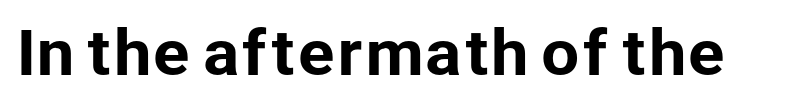
Characters follow at the spacing the type designer built in. This sample uses an upright cut, with every glyph sitting square on the baseline. I'd call this a sans setting — the letters go barefoot. This sample has the flowing, uneven cadence of proportional lettering. The specimen omits any rule beneath the text block's lines.
